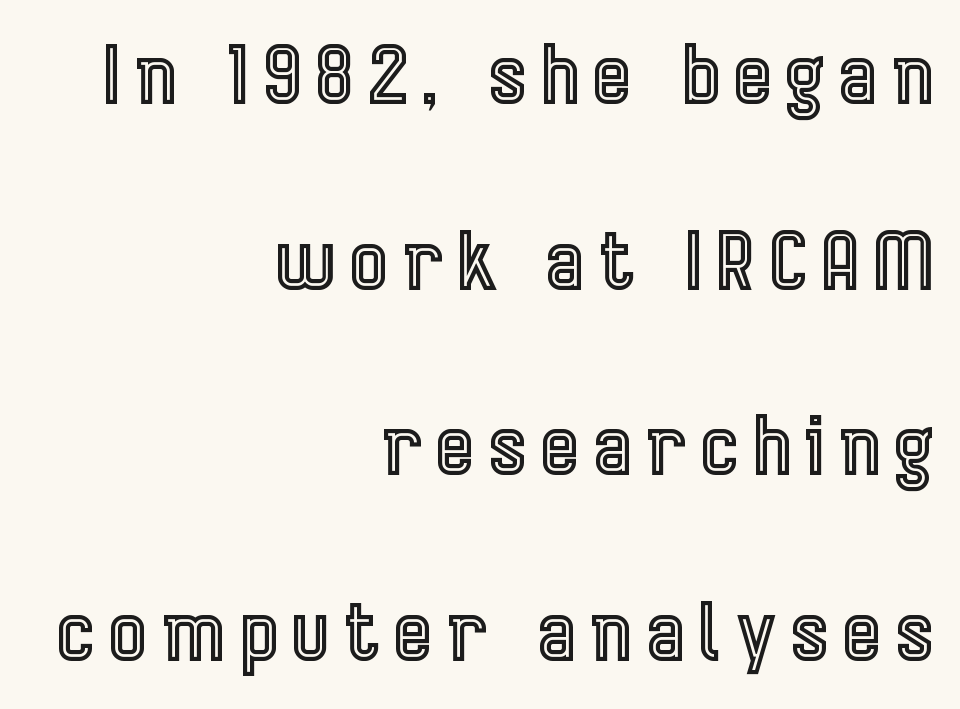
Q: Is the text italic (slanted)? A: No, it is upright.
Q: Is the text underlined? A: No.
Q: How is the paragraph aligned? A: Right-aligned.
Q: Is the spacing between lines tight, normal or loose? A: Loose.
Q: Width (condensed, normal, or wide)? A: Condensed.
Q: x-height? A: Medium.
Q: Monospaced? A: No.
